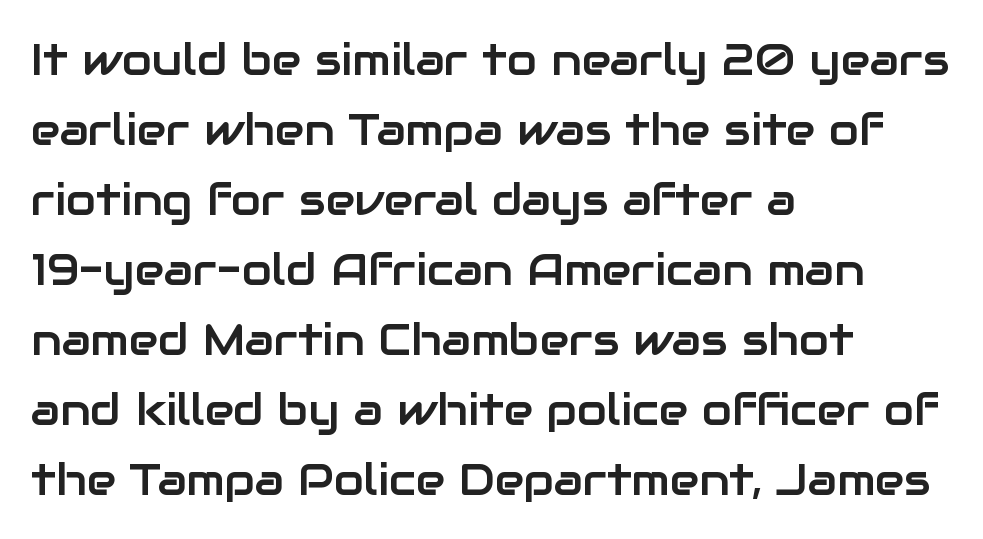
The image shows 44 px sans-serif type, upright; set left-aligned, normal line spacing (1.59x), normal letter spacing, not underlined; low stroke contrast and a medium x-height.
